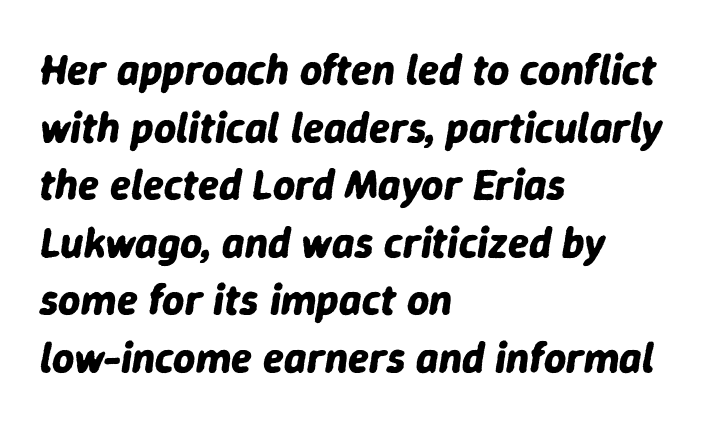
{"italic": "yes", "lean": "right", "slant_degrees": 9, "bold": "yes", "weight": "bold", "width": "normal", "stroke_contrast": "low", "x_height": "medium", "monospaced": "no", "underline": "no", "align": "left", "line_spacing": "normal", "line_spacing_ratio": 1.34, "letter_spacing": "normal", "letter_spacing_em": 0.0, "glyph_px": 43}
